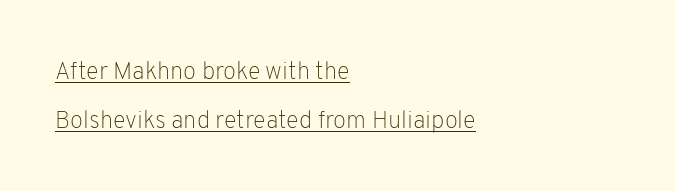
{"italic": "no", "bold": "no", "underline": "yes", "align": "left", "line_spacing": "loose", "line_spacing_ratio": 2.06, "letter_spacing": "normal", "letter_spacing_em": 0.0, "glyph_px": 24}
